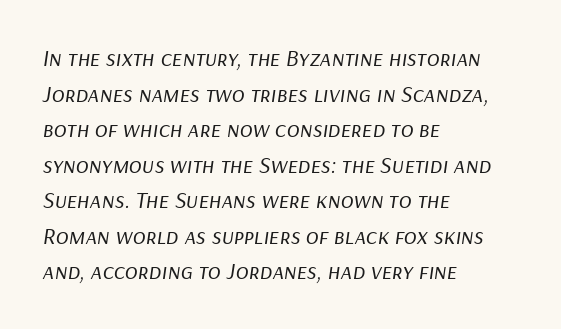
The string is rendered with underlining switched off. The letterforms sit shoulder to shoulder at normal distance. No chunkiness to these letters — they're not bold. Does the copy run flush right? No — it runs flush left. These lines sit exactly where default settings would place them.
